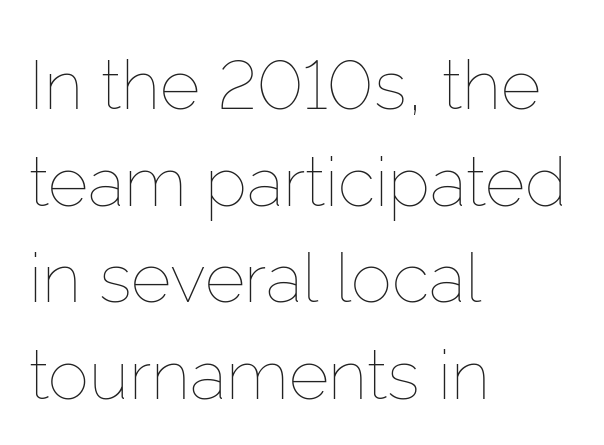
{"italic": "no", "bold": "no", "weight": "thin", "width": "normal", "stroke_contrast": "low", "x_height": "medium", "monospaced": "no", "underline": "no", "align": "left", "line_spacing": "normal", "line_spacing_ratio": 1.4, "letter_spacing": "normal", "letter_spacing_em": 0.0, "glyph_px": 69}
